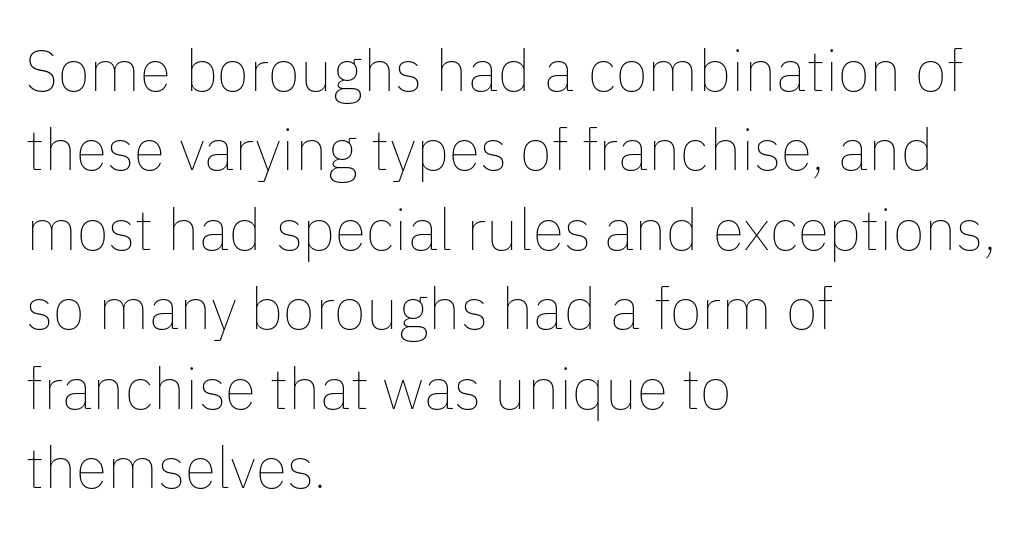
Q: Is the text bold? A: No.
Q: Is the text italic (slanted)? A: No, it is upright.
Q: Is the text underlined? A: No.
Q: How is the paragraph aligned? A: Left-aligned.
Q: Is the spacing between letters normal or unusually wide? A: Normal.
Q: Is the spacing between lines tight, normal or loose? A: Normal.
Q: Width (condensed, normal, or wide)? A: Normal.
Q: Stroke contrast? A: Low.
Q: x-height? A: Medium.
Q: Monospaced? A: No.
